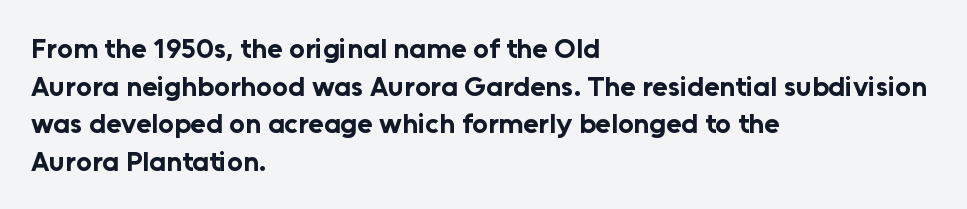
{"serif": "no", "italic": "no", "bold": "yes", "weight": "bold", "width": "normal", "stroke_contrast": "low", "x_height": "medium", "monospaced": "no", "underline": "no", "align": "left", "line_spacing": "normal", "line_spacing_ratio": 1.34, "letter_spacing": "normal", "letter_spacing_em": 0.0, "glyph_px": 28}
